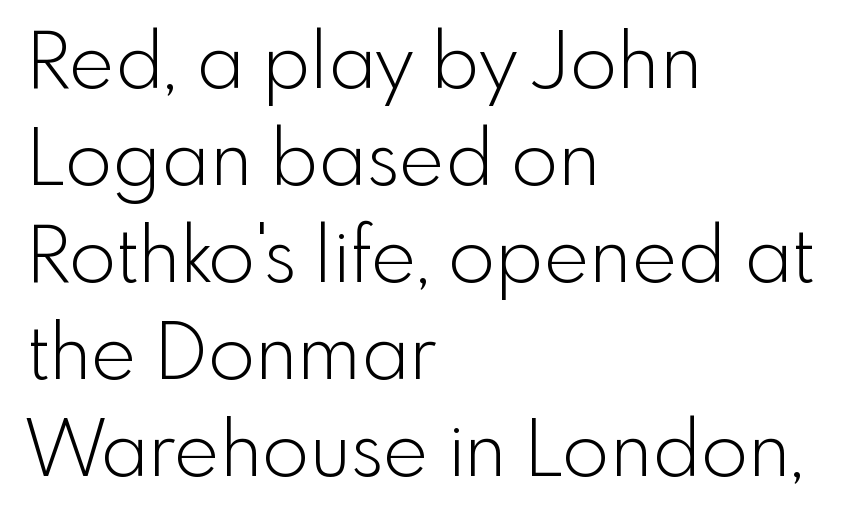
The image shows 77 px light sans-serif type, upright; set left-aligned, normal line spacing (1.26x), normal letter spacing, not underlined; a small x-height.
